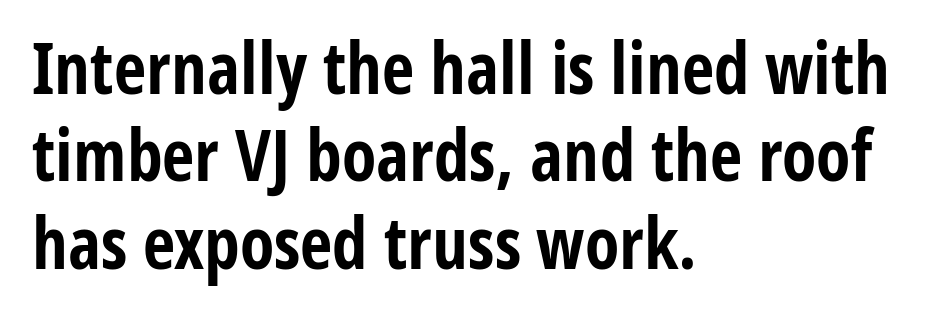
Q: Is the text bold? A: Yes.
Q: Is the text italic (slanted)? A: No, it is upright.
Q: Is the typeface a serif or a sans-serif typeface? A: Sans-serif.
Q: Is the text underlined? A: No.
Q: How is the paragraph aligned? A: Left-aligned.
Q: Is the spacing between letters normal or unusually wide? A: Normal.
Q: Width (condensed, normal, or wide)? A: Condensed.
Q: Stroke contrast? A: Low.
Q: x-height? A: Medium.
Q: Monospaced? A: No.
